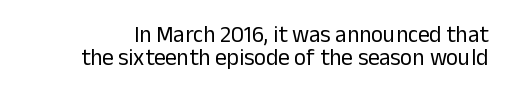
Vertical spacing — tight. Compared with typical body copy, the letter spacing here is the same. The strokes carry an ordinary text weight at most. Plain, unruled lines of type.
